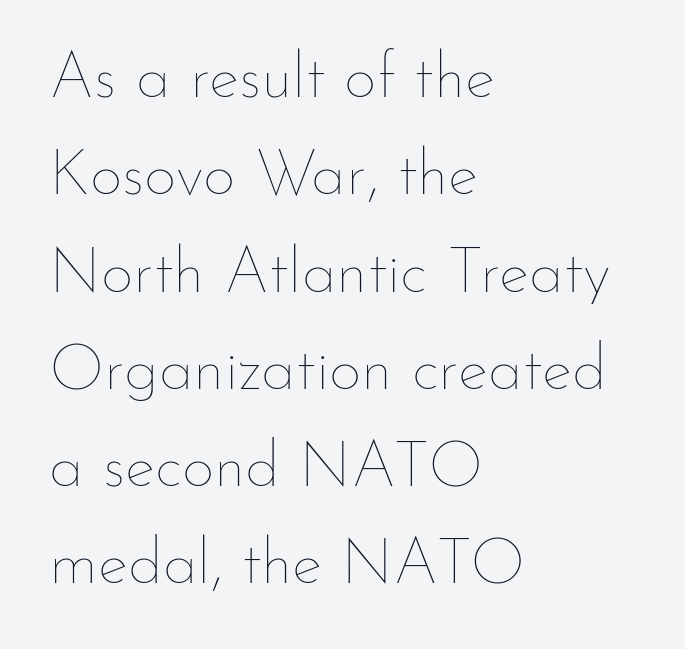
Teacher's note: observe the even left margin — that is flush-left alignment. The face used here is proportionally spaced, like ordinary book or web type. This sample uses an upright cut, with every glyph sitting square on the baseline. The strokes are not fattened; the text isn't bold.
